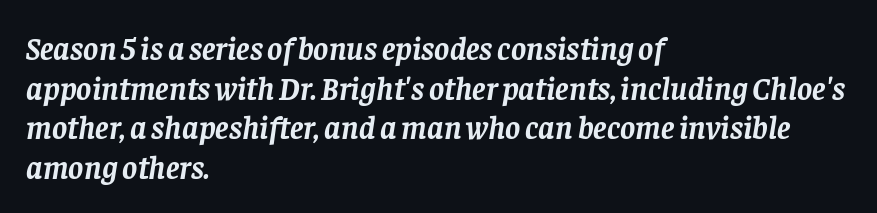
The image shows 32 px semibold serif type, italic (leaning right); set left-aligned, line spacing 1.24x, normal letter spacing, not underlined; low stroke contrast and a large x-height.
